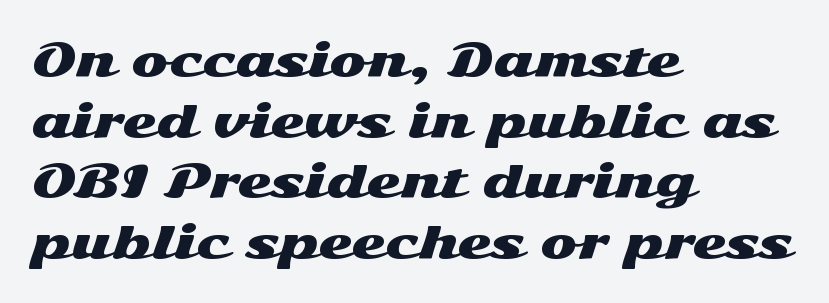
Nobody drew a line under any word here. The rendering anchors every line to the left-hand side. Proportional: the letters do not fall into vertical columns. Evenly set lines give the paragraph a standard silhouette. The face used here is rendered with its standard letterfit.
